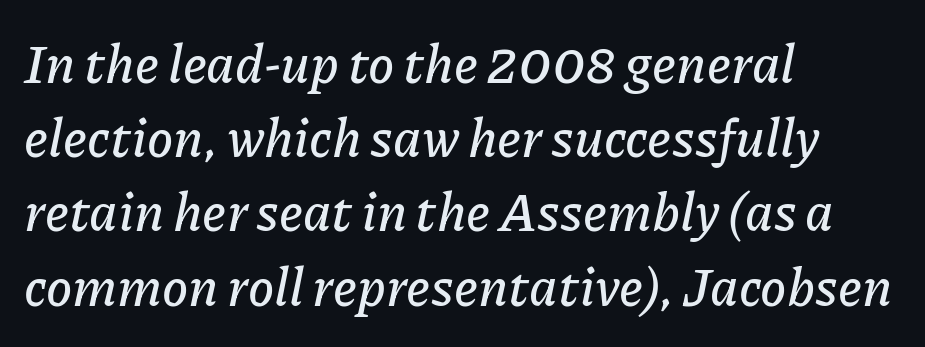
Q: Is the text italic (slanted)? A: Yes, it leans right by about 11 degrees.
Q: Is the text underlined? A: No.
Q: How is the paragraph aligned? A: Left-aligned.
Q: Is the spacing between letters normal or unusually wide? A: Normal.
Q: Is the spacing between lines tight, normal or loose? A: Normal.
Q: Width (condensed, normal, or wide)? A: Normal.
Q: Stroke contrast? A: Low.
Q: x-height? A: Medium.
Q: Monospaced? A: No.
